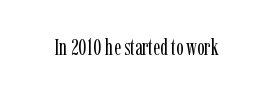
{"italic": "no", "bold": "no", "underline": "no", "letter_spacing": "normal", "letter_spacing_em": 0.0, "glyph_px": 22}
